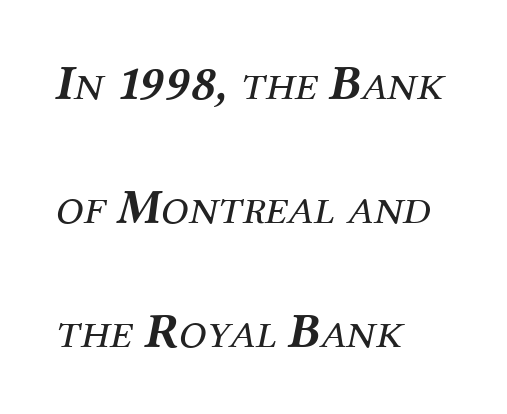
The image shows 50 px regular-weight serif type, italic (leaning right); set left-aligned, loose line spacing (2.48x), normal letter spacing, not underlined; medium stroke contrast and a medium x-height.
